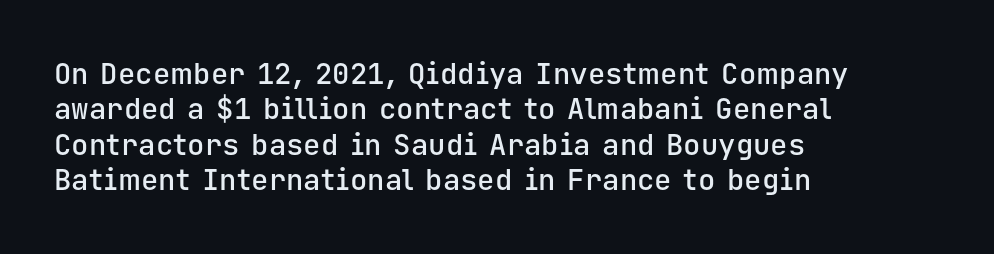
{"serif": "no", "italic": "no", "bold": "semi", "weight": "semibold", "width": "normal", "stroke_contrast": "low", "x_height": "medium", "monospaced": "yes", "underline": "no", "align": "left", "line_spacing_ratio": 1.22, "letter_spacing": "normal", "letter_spacing_em": 0.0, "glyph_px": 29}
